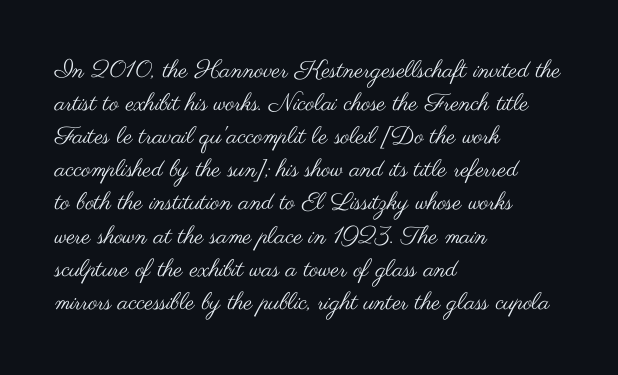
Q: Is the text bold? A: No.
Q: Is the text italic (slanted)? A: Yes.
Q: Is the text underlined? A: No.
Q: How is the paragraph aligned? A: Left-aligned.
Q: Is the spacing between letters normal or unusually wide? A: Normal.
Q: Is the spacing between lines tight, normal or loose? A: Normal.
